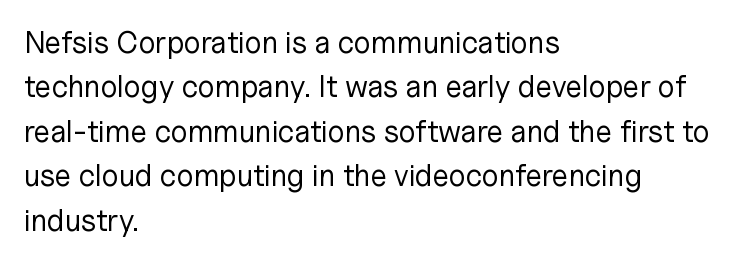
All the whitespace from short lines collects on the right. Check under the words: just untouched page. The horizontal fit of the characters is conventional and even. Grotesque or geometric, the face here clearly has no serifs.
